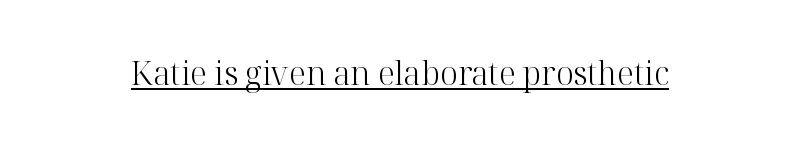
Note the varied advance widths — an 'i' is clearly narrower than an 'm'. This sample uses an upright cut, with every glyph sitting square on the baseline. Each letter's strokes conclude with small projecting serifs. You can see a thin bar hugging the bottom of the glyphs.
